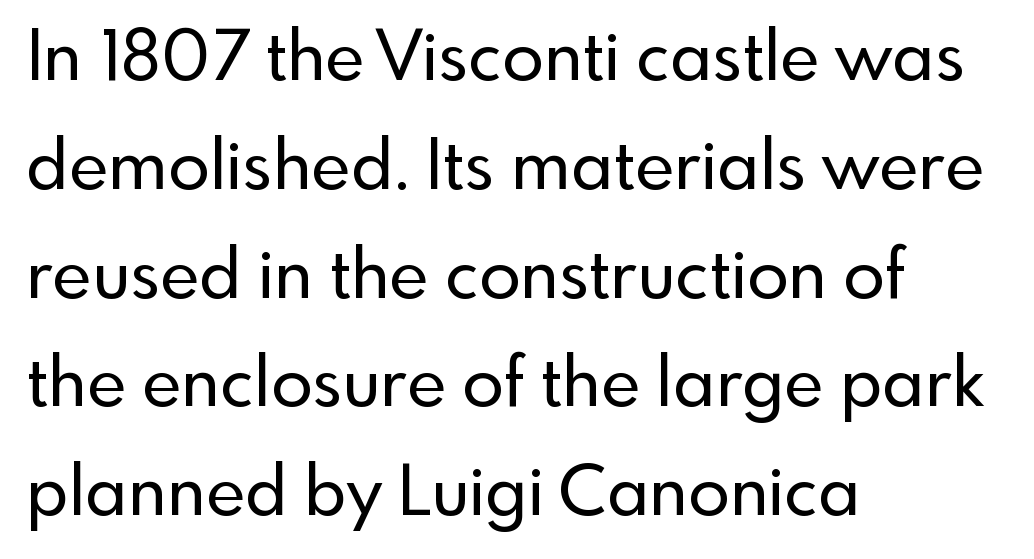
The image shows 68 px sans-serif type, upright; set left-aligned, normal line spacing (1.6x), normal letter spacing, not underlined; a small x-height.
